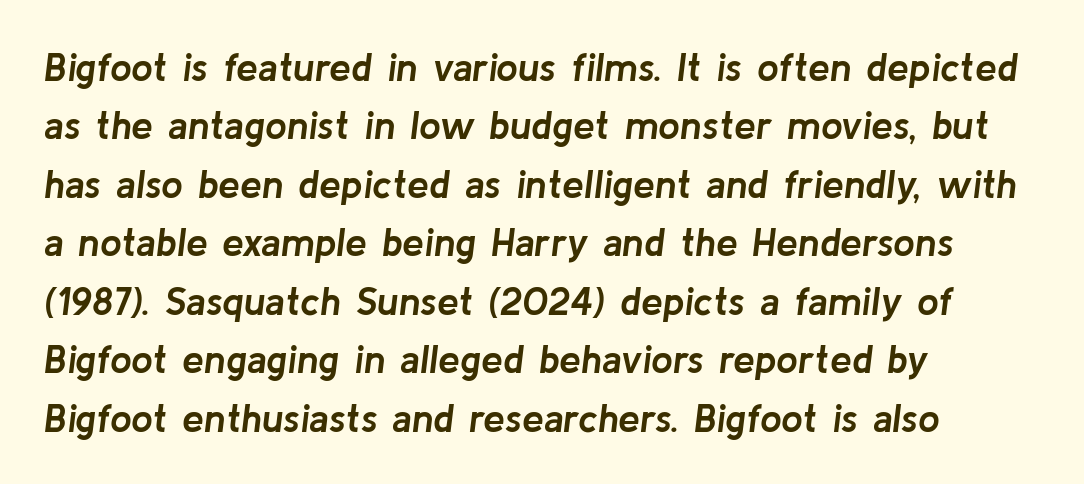
Q: Is the text bold? A: Yes.
Q: Is the text italic (slanted)? A: Yes, it leans right by about 8 degrees.
Q: Is the text underlined? A: No.
Q: How is the paragraph aligned? A: Left-aligned.
Q: Is the spacing between letters normal or unusually wide? A: Normal.
Q: Is the spacing between lines tight, normal or loose? A: Normal.
Q: Width (condensed, normal, or wide)? A: Normal.
Q: Stroke contrast? A: Low.
Q: x-height? A: Medium.
Q: Monospaced? A: No.
